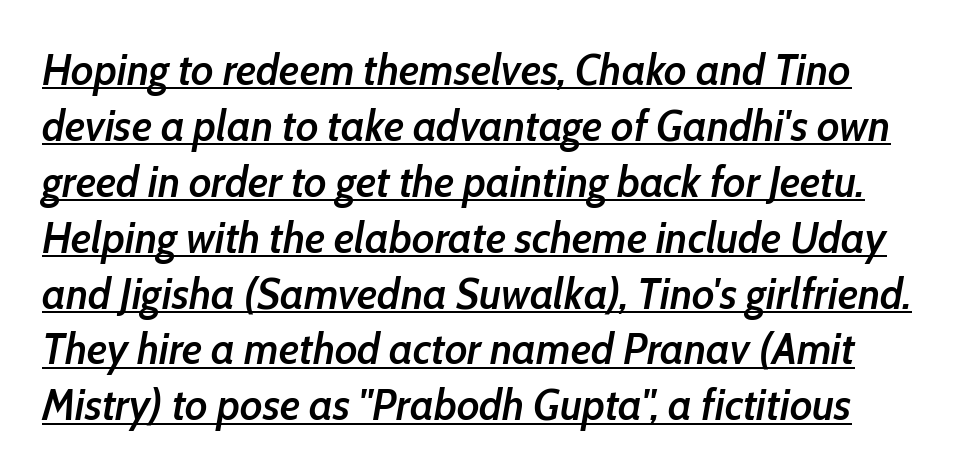
{"italic": "yes", "lean": "right", "slant_degrees": 10, "bold": "semi", "weight": "semibold", "width": "condensed", "stroke_contrast": "low", "x_height": "medium", "monospaced": "no", "underline": "yes", "line_spacing": "normal", "line_spacing_ratio": 1.27, "letter_spacing": "normal", "letter_spacing_em": 0.0, "glyph_px": 44}
